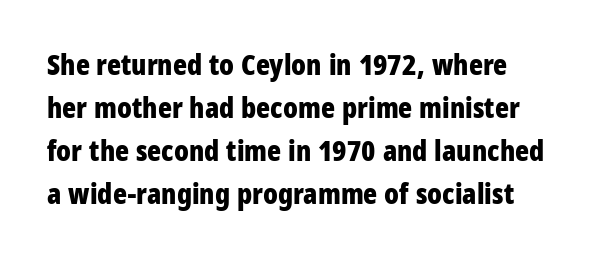
The image shows 29 px bold, condensed sans-serif type, upright; set normal line spacing (1.48x), normal letter spacing, not underlined; low stroke contrast and a large x-height.
